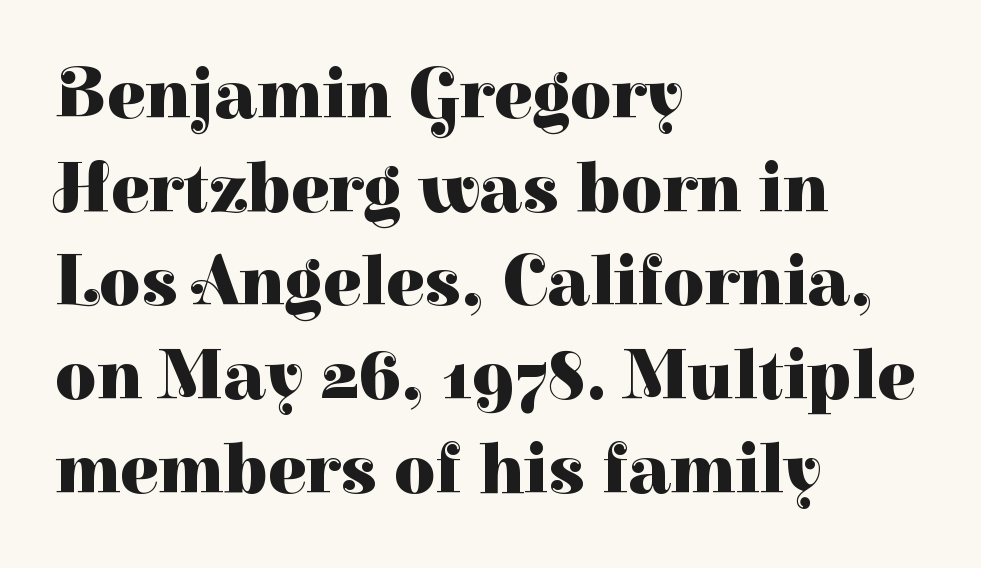
Q: Is the text bold? A: Yes.
Q: Is the text italic (slanted)? A: No, it is upright.
Q: Is the typeface a serif or a sans-serif typeface? A: Serif.
Q: Is the text underlined? A: No.
Q: How is the paragraph aligned? A: Left-aligned.
Q: Is the spacing between letters normal or unusually wide? A: Normal.
Q: Is the spacing between lines tight, normal or loose? A: Normal.
Q: Width (condensed, normal, or wide)? A: Normal.
Q: Stroke contrast? A: High.
Q: x-height? A: Medium.
Q: Monospaced? A: No.
